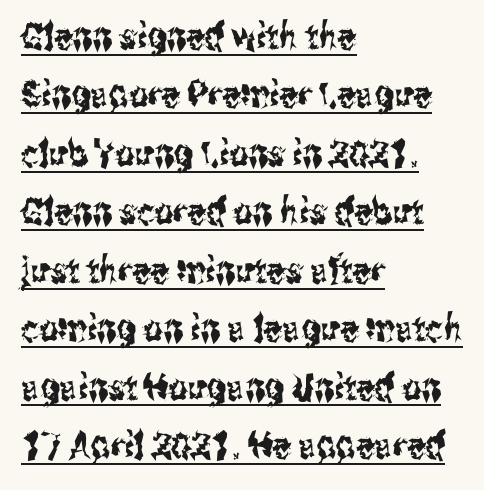
The image shows 37 px condensed sans-serif type, upright; set left-aligned, normal line spacing (1.58x), normal letter spacing, underlined; medium stroke contrast and a medium x-height.
